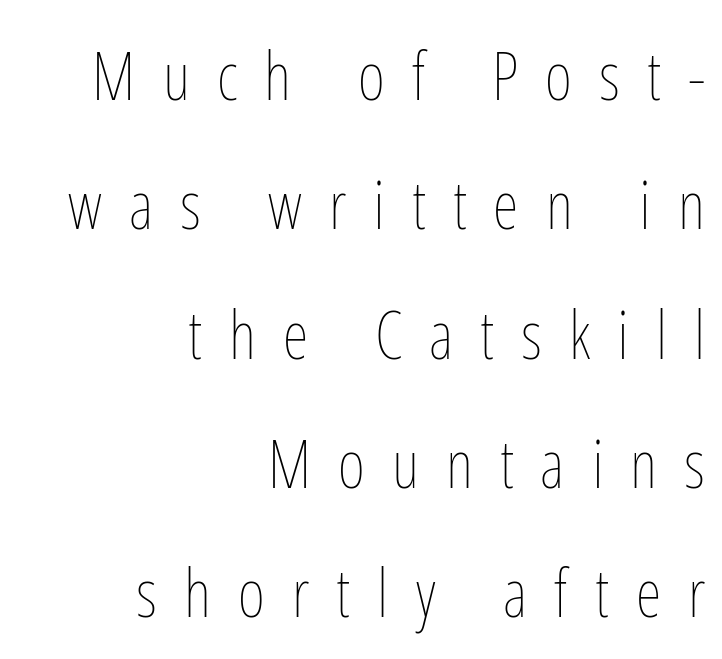
The area under the type is left untouched. Between one letter and the next there's a generous, obvious gap. A flush-right, rag-left setting is used for this passage. Weight class: somewhere from thin through regular. Leading is clearly above the norm, producing a sparse column.
